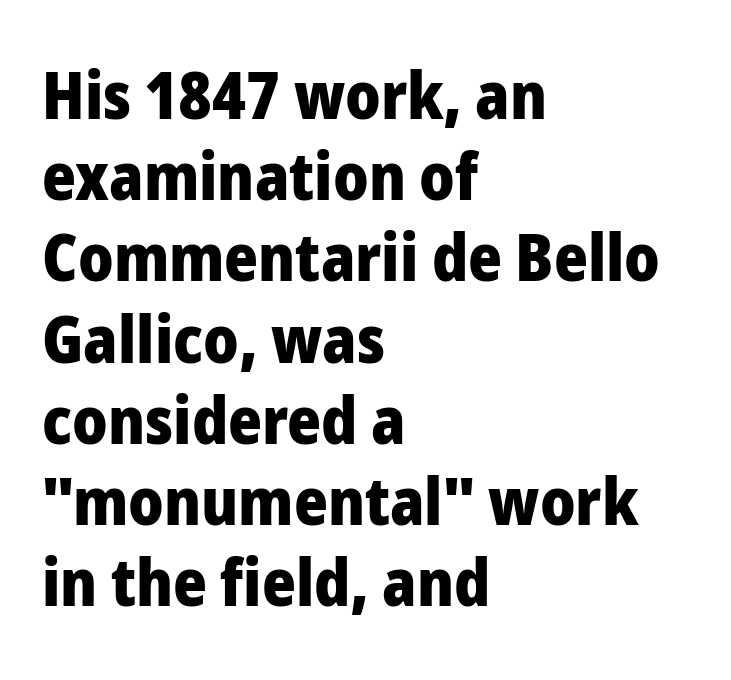
Q: Is the text bold? A: Yes.
Q: Is the text italic (slanted)? A: No, it is upright.
Q: Is the typeface a serif or a sans-serif typeface? A: Sans-serif.
Q: Is the text underlined? A: No.
Q: How is the paragraph aligned? A: Left-aligned.
Q: Is the spacing between letters normal or unusually wide? A: Normal.
Q: Is the spacing between lines tight, normal or loose? A: Normal.
Q: Width (condensed, normal, or wide)? A: Normal.
Q: Stroke contrast? A: Low.
Q: x-height? A: Medium.
Q: Monospaced? A: No.
